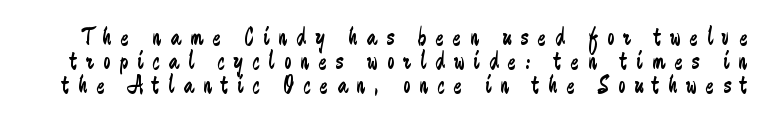
Q: Is the text bold? A: No.
Q: Is the text italic (slanted)? A: Yes.
Q: Is the text underlined? A: No.
Q: Is the spacing between letters normal or unusually wide? A: Unusually wide.
Q: Is the spacing between lines tight, normal or loose? A: Tight.
